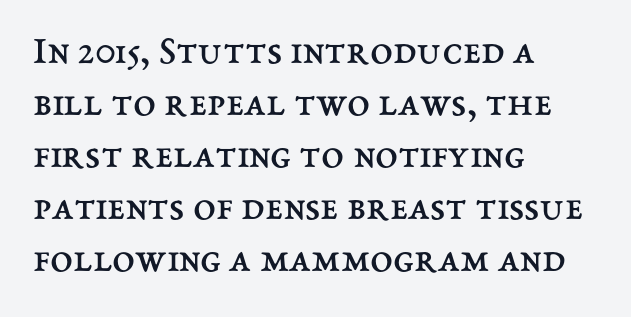
Looks like regular typesetting: each glyph gets only the width it needs. This sample uses an upright cut, with every glyph sitting square on the baseline. Line beginnings align vertically; line endings do not. The letterforms sit at book weight or below. What stands out about the letter spacing? Nothing — it is the standard amount. Vertical spacing — default.
